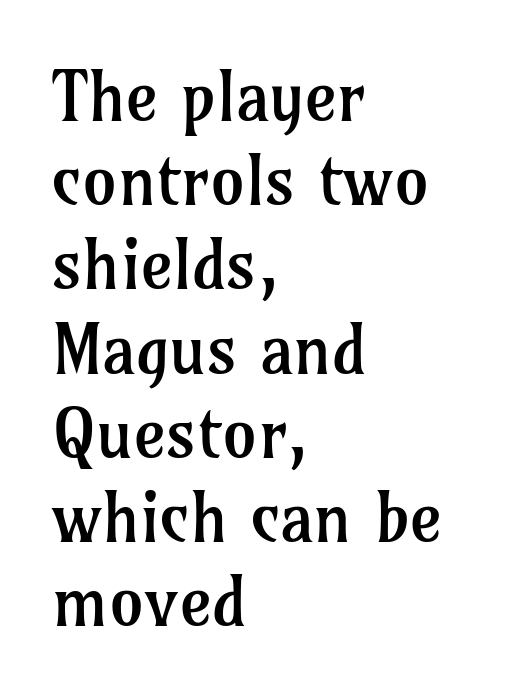
Looks like regular typesetting: each glyph gets only the width it needs. Old-style or modern, the face here clearly has serifs. Compared with a typical body face, this is equally light or lighter still. The rag falls on the right side of this text block.
